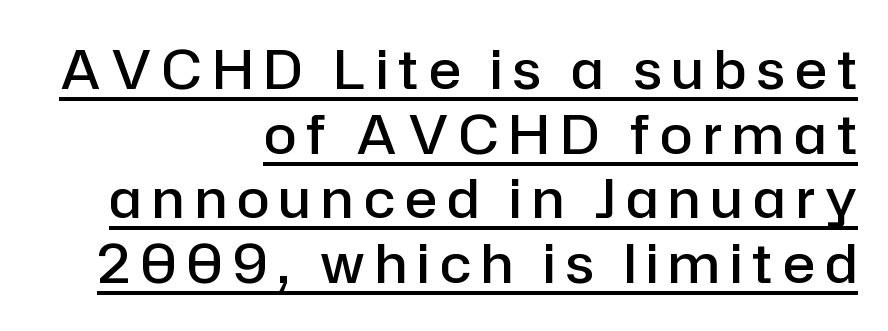
Character widths vary here, with narrow letters taking less room than wide ones. Caption: expanded tracking, letters set apart. Every row of glyphs terminates at an identical x-position on the right. Quick note: underline on.
